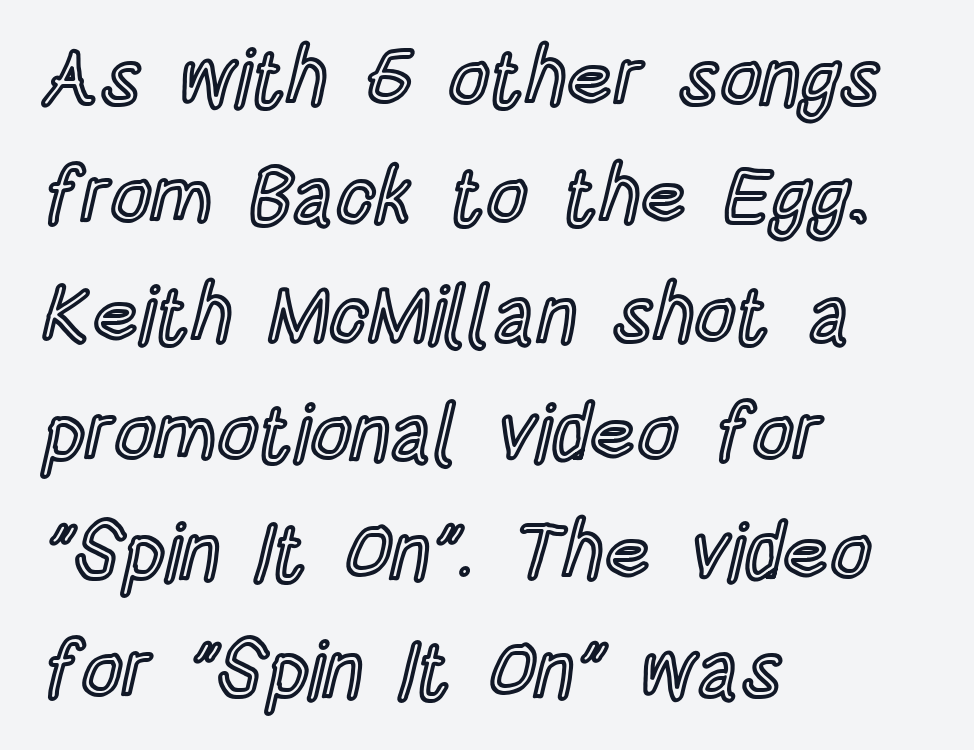
{"width": "condensed", "x_height": "large", "monospaced": "no", "underline": "no", "align": "left", "line_spacing": "normal", "line_spacing_ratio": 1.48, "letter_spacing": "normal", "letter_spacing_em": 0.0, "glyph_px": 80}
